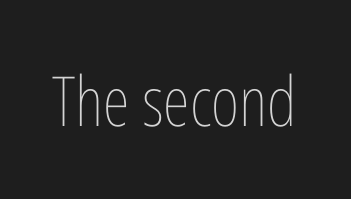
Words appear dense and cohesive because spacing is normal. Every character sits straight up, as roman type does. The passage shown is not underscored anywhere. Each letter keeps its own natural width here, so spacing adapts to shape. Letters have the restrained weight of plain body copy at most.
